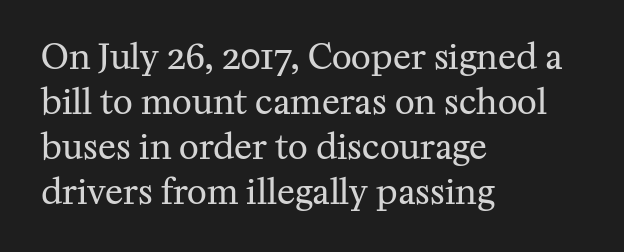
No chunkiness to these letters — they're not bold. Is there much room between lines? A standard amount, neither cramped nor airy. Any mark beneath the type? The region is blank. Each letter keeps its own natural width here, so spacing adapts to shape. Italic? Not at all — the glyphs are vertical.
